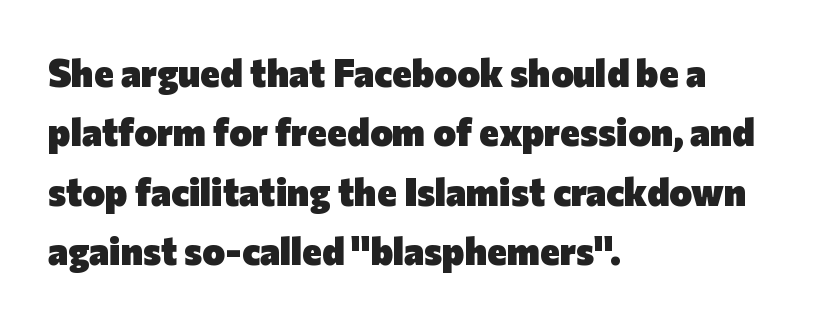
Does the copy run flush right? No — it runs flush left. The line texture is even and compact thanks to regular tracking. Style check: upright. This block has exactly the height ordinary leading produces. These words are printed bold, with thick strokes throughout. Each letter keeps its own natural width here, so spacing adapts to shape.
